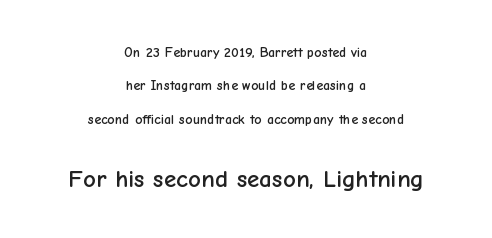
The image shows 25 px text type, upright; set centered, loose line spacing (2.38x), normal letter spacing, not underlined; the second (bottom) block is 1.79x larger.
